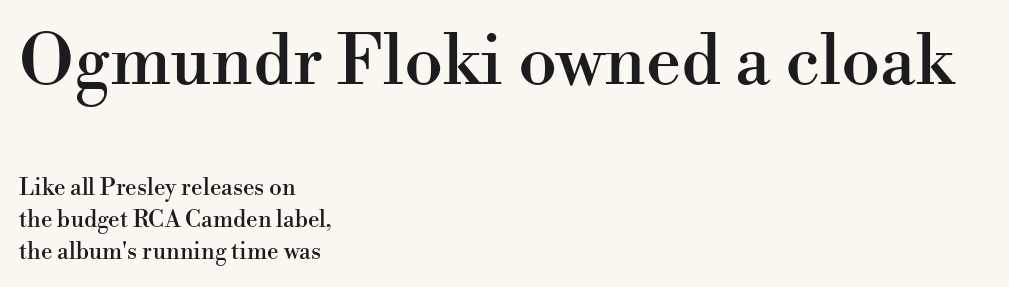
Q: Is the text italic (slanted)? A: No, it is upright.
Q: Is the typeface a serif or a sans-serif typeface? A: Serif.
Q: Is the text underlined? A: No.
Q: How is the paragraph aligned? A: Left-aligned.
Q: Is the spacing between letters normal or unusually wide? A: Normal.
Q: Is the spacing between lines tight, normal or loose? A: Normal.
Q: Which block of text is set in a larger size, the first (top) or the second (bottom)? A: The first (top) one.
Q: Width (condensed, normal, or wide)? A: Normal.
Q: Stroke contrast? A: High.
Q: x-height? A: Small.
Q: Monospaced? A: No.
